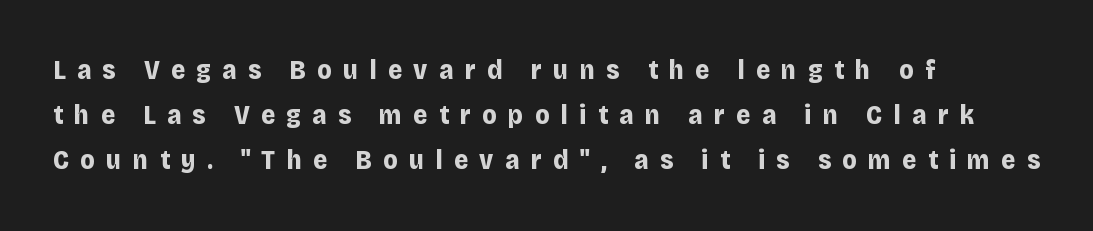
{"italic": "no", "bold": "yes", "underline": "no", "align": "left", "line_spacing": "normal", "line_spacing_ratio": 1.67, "letter_spacing": "wide", "letter_spacing_em": 0.42, "glyph_px": 27}
